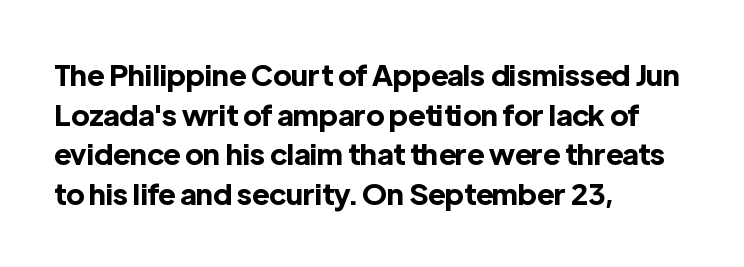
The letters advance in unequal steps, a hallmark of proportional type. Normally led — the rows are evenly, conventionally spaced. Underline: absent. Strong, thick strokes mark this as bold type.
